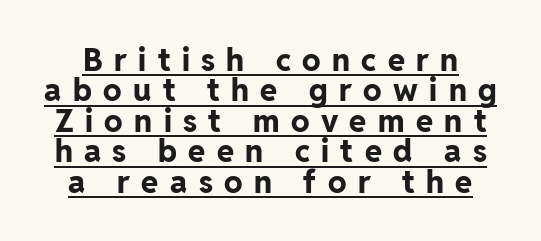
Somebody hit Ctrl+U on this one — the words are underlined. Loose tracking; the words dissolve into strings of separated letters. Heft: maximum for text — a bold. The rendering shows plain stroke endings on the letterforms — a sans-serif design.
